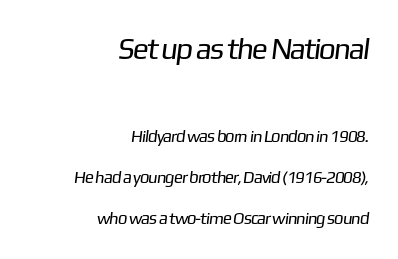
The image shows 30 px regular-weight sans-serif type; set right-aligned, loose line spacing (2.41x), normal letter spacing, not underlined; the first (top) block is 1.76x larger; low stroke contrast and a medium x-height.
